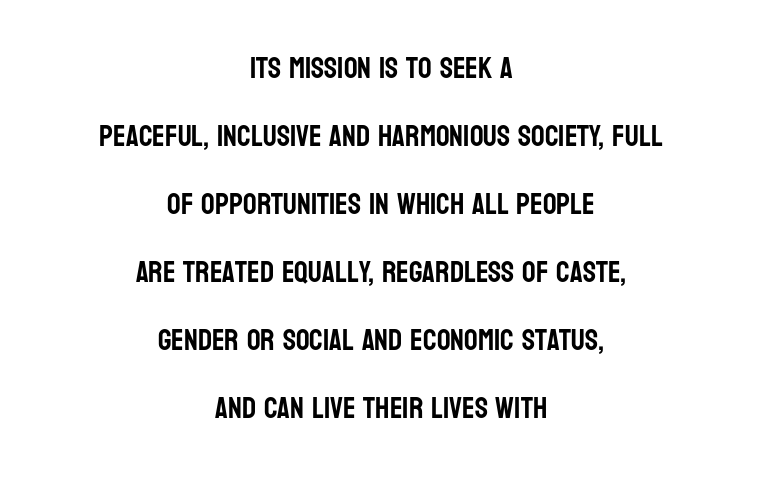
Q: Is the text italic (slanted)? A: No, it is upright.
Q: Is the typeface a serif or a sans-serif typeface? A: Sans-serif.
Q: Is the text underlined? A: No.
Q: How is the paragraph aligned? A: Centered.
Q: Is the spacing between letters normal or unusually wide? A: Normal.
Q: Is the spacing between lines tight, normal or loose? A: Loose.
Q: Width (condensed, normal, or wide)? A: Condensed.
Q: Stroke contrast? A: Low.
Q: x-height? A: Large.
Q: Monospaced? A: No.
